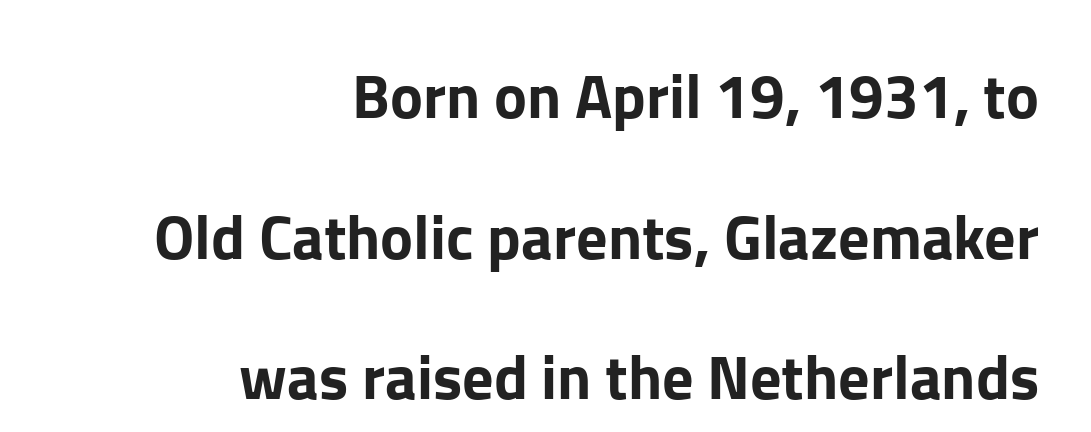
The image shows 62 px sans-serif type, upright; set right-aligned, loose line spacing (2.27x), normal letter spacing, not underlined; low stroke contrast and a medium x-height.
